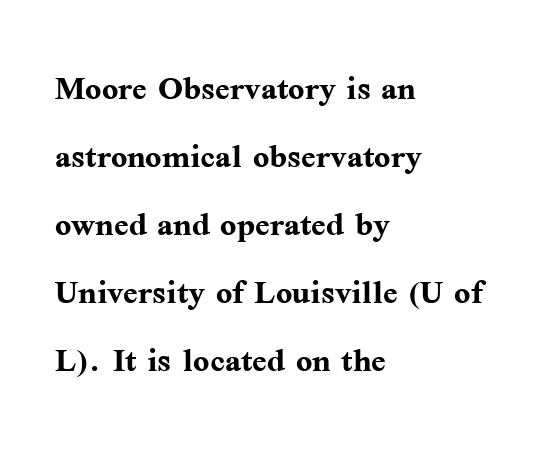
Each word holds together tightly as a unit, with standard inter-letter gaps. The gap between lines stays unmarked. The rag falls on the right side of this text block. Reading down the column, the eye jumps a familiar distance to each next line. Nope, not italic — everything's standing straight. The glyphs in this specimen are seriffed.
